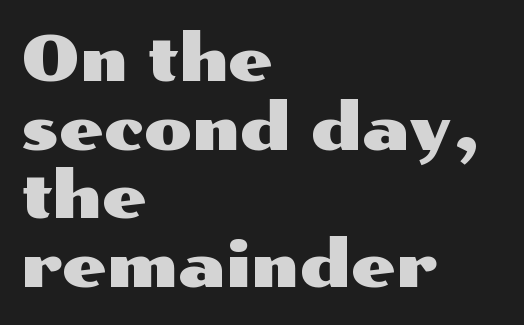
The image shows 63 px wide sans-serif type, upright; set left-aligned, tight line spacing (1.09x), normal letter spacing, not underlined; medium stroke contrast and a medium x-height.
